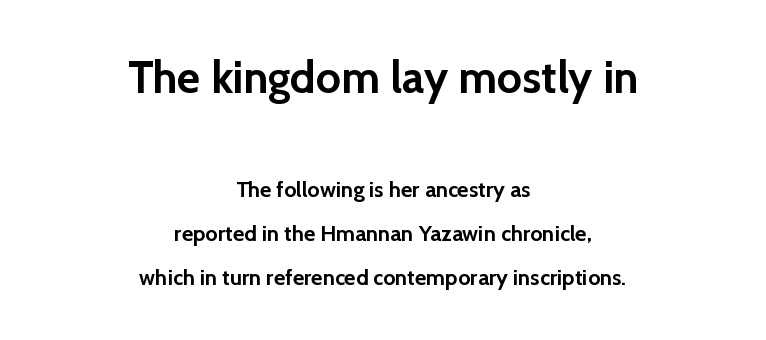
The space beneath each line is pristine and unruled. Here the designer chose a conventional face with non-uniform glyph widths. Every letter is thick-stroked: bold, no question. Ordinary non-slanted type is in use.
